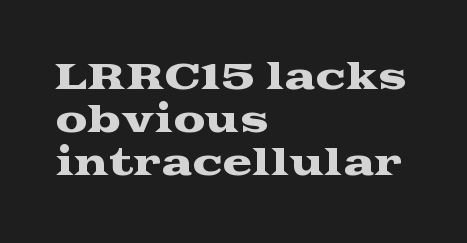
The image shows 36 px wide serif type, upright; set left-aligned, line spacing 1.2x, normal letter spacing, not underlined; medium stroke contrast and a medium x-height.
